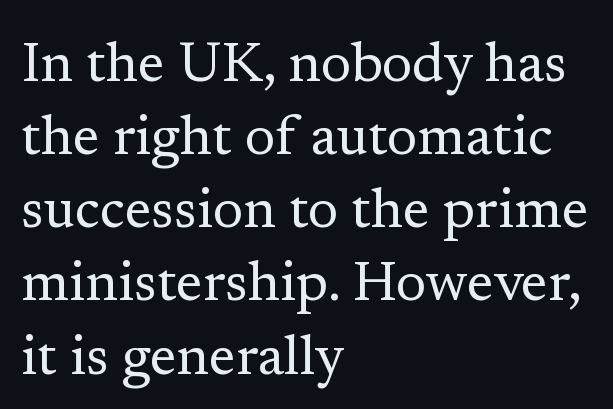
Q: Is the text bold? A: No.
Q: Is the text italic (slanted)? A: No, it is upright.
Q: Is the typeface a serif or a sans-serif typeface? A: Serif.
Q: Is the text underlined? A: No.
Q: How is the paragraph aligned? A: Left-aligned.
Q: Is the spacing between letters normal or unusually wide? A: Normal.
Q: Is the spacing between lines tight, normal or loose? A: Normal.
Q: Width (condensed, normal, or wide)? A: Normal.
Q: Stroke contrast? A: Low.
Q: x-height? A: Medium.
Q: Monospaced? A: No.
